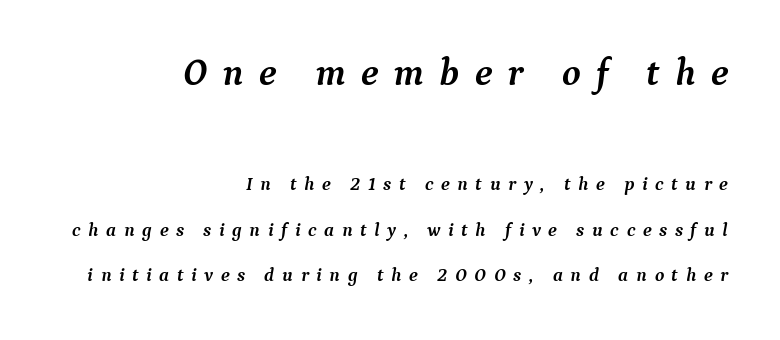
{"serif": "yes", "italic": "yes", "lean": "right", "slant_degrees": 9, "bold": "yes", "weight": "semibold", "width": "normal", "stroke_contrast": "medium", "x_height": "medium", "monospaced": "no", "underline": "no", "align": "right", "line_spacing": "loose", "line_spacing_ratio": 2.39, "letter_spacing": "wide", "letter_spacing_em": 0.4, "larger_block": "first", "size_ratio": 2.0, "glyph_px": 38}
